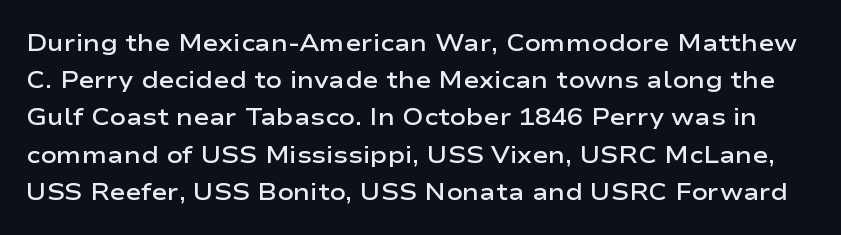
Q: Is the text bold? A: Semi-bold.
Q: Is the text italic (slanted)? A: No, it is upright.
Q: Is the text underlined? A: No.
Q: Is the spacing between letters normal or unusually wide? A: Normal.
Q: Is the spacing between lines tight, normal or loose? A: Normal.
